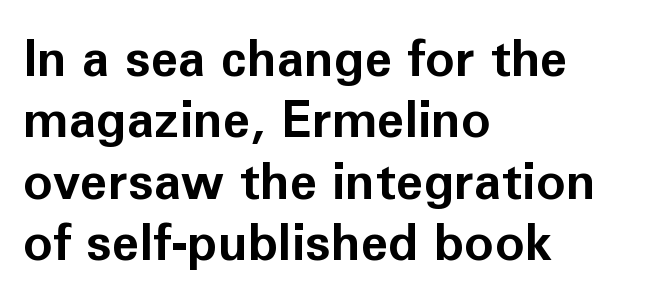
It's the straight-up-and-down kind of type. I'd describe the lettering as bold — thick and assertive. Alignment: flush left. Think of a printed novel: that variable character pitch is what you see here. The face used here is a sans, in the tradition of grotesques and geometrics. This rendering features lettering with no underline.
